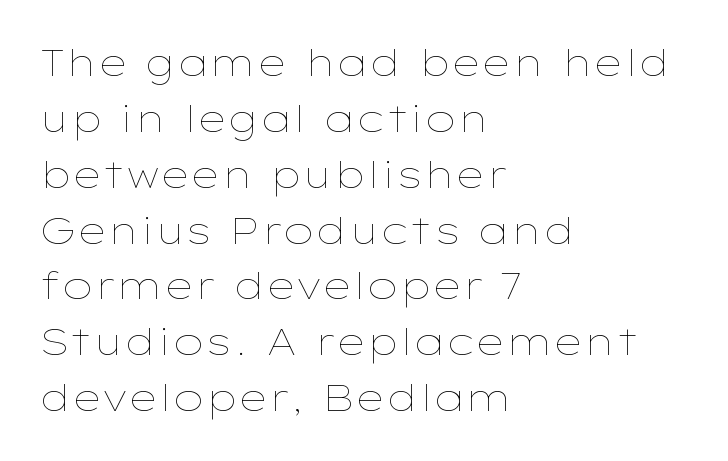
{"italic": "no", "bold": "no", "weight": "thin", "width": "wide", "stroke_contrast": "low", "x_height": "medium", "monospaced": "no", "underline": "no", "align": "left", "line_spacing": "normal", "line_spacing_ratio": 1.51, "letter_spacing": "normal", "letter_spacing_em": 0.0, "glyph_px": 37}
